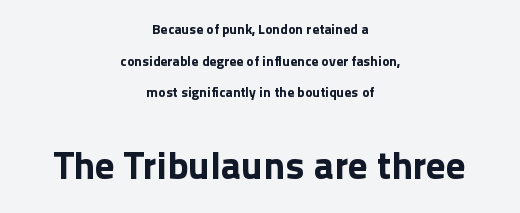
Q: Is the text italic (slanted)? A: No, it is upright.
Q: Is the typeface a serif or a sans-serif typeface? A: Sans-serif.
Q: Is the text underlined? A: No.
Q: How is the paragraph aligned? A: Centered.
Q: Is the spacing between letters normal or unusually wide? A: Normal.
Q: Is the spacing between lines tight, normal or loose? A: Loose.
Q: Which block of text is set in a larger size, the first (top) or the second (bottom)? A: The second (bottom) one.
Q: Width (condensed, normal, or wide)? A: Normal.
Q: Stroke contrast? A: Low.
Q: x-height? A: Medium.
Q: Monospaced? A: No.
